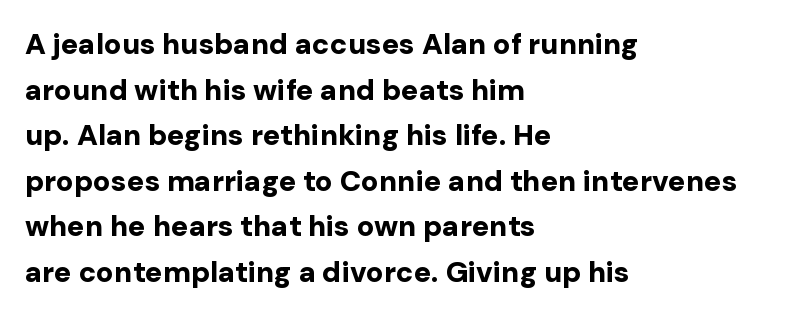
{"serif": "no", "italic": "no", "bold": "yes", "weight": "bold", "width": "normal", "stroke_contrast": "low", "x_height": "medium", "monospaced": "no", "underline": "no", "align": "left", "line_spacing": "normal", "line_spacing_ratio": 1.57, "letter_spacing": "normal", "letter_spacing_em": 0.0, "glyph_px": 29}
